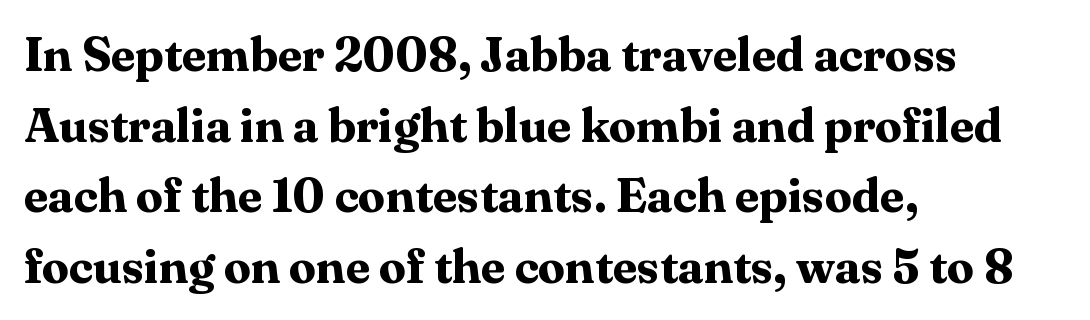
{"serif": "yes", "italic": "no", "bold": "yes", "weight": "bold", "width": "normal", "stroke_contrast": "medium", "x_height": "medium", "monospaced": "no", "underline": "no", "align": "left", "line_spacing": "normal", "line_spacing_ratio": 1.47, "letter_spacing": "normal", "letter_spacing_em": 0.0, "glyph_px": 48}
